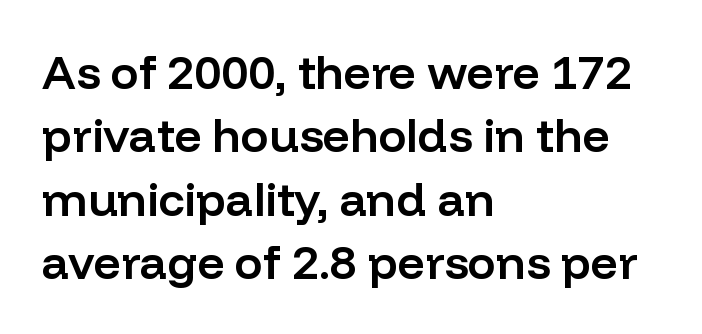
The letters carry no serifs — their stems end cleanly without finishing strokes. A roman cut, with each character standing at attention. Moderately thickened strokes mark this as semibold type. The paragraph shown leans on its left margin. The zone under the glyphs is completely vacant. Here the designer chose a conventional face with non-uniform glyph widths.
